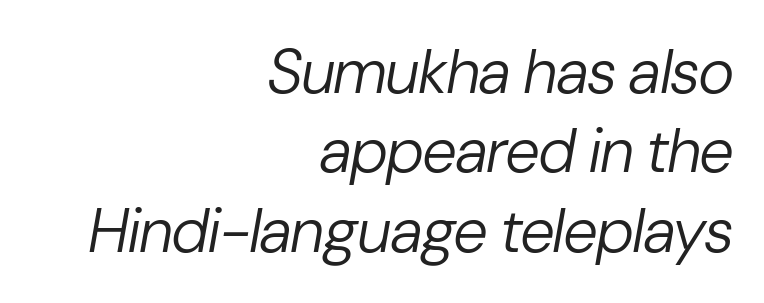
The image shows 62 px regular-weight type, italic (leaning right); set right-aligned, normal line spacing (1.28x), normal letter spacing, not underlined; low stroke contrast and a medium x-height.
